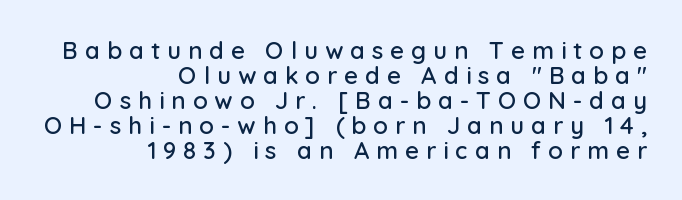
Q: Is the text italic (slanted)? A: No, it is upright.
Q: Is the text underlined? A: No.
Q: How is the paragraph aligned? A: Right-aligned.
Q: Is the spacing between letters normal or unusually wide? A: Unusually wide.
Q: Is the spacing between lines tight, normal or loose? A: Tight.
